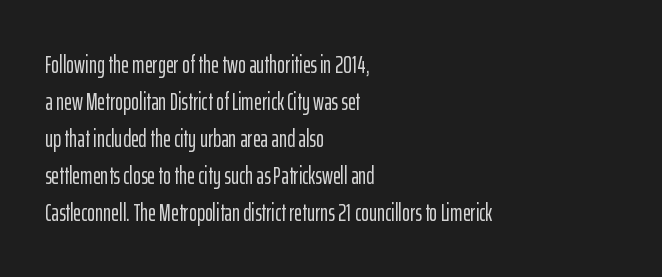
The image shows 24 px text type, upright; set left-aligned, normal line spacing (1.54x), normal letter spacing, not underlined.
